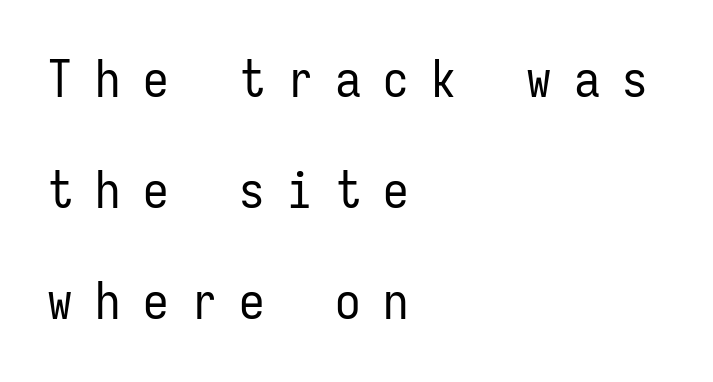
The lines are quadded left. In terms of letterspacing, this is a distinctly airy, spread setting. This is the regular roman posture of the typeface. In terms of leading, this rendering errs on the spacious side.
